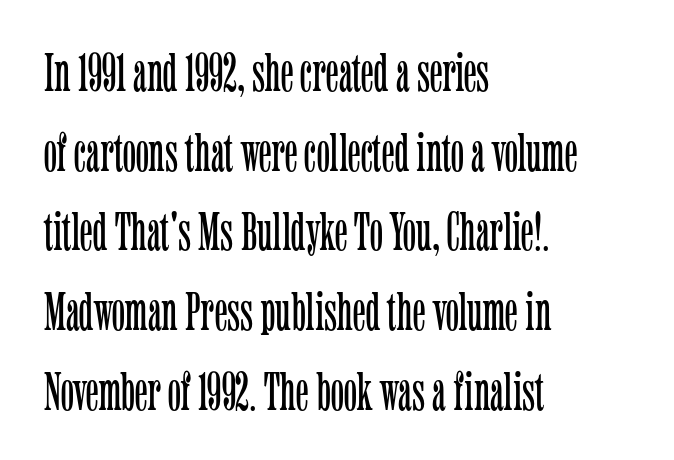
Has an underline been added? It has not. Default kerning and tracking; the words read as compact shapes. The face used here is seriffed, in the tradition of book romans. The letters stand straight up with perfectly vertical stems. Compared with typical paragraphs, the rows here are spaced about the same.
